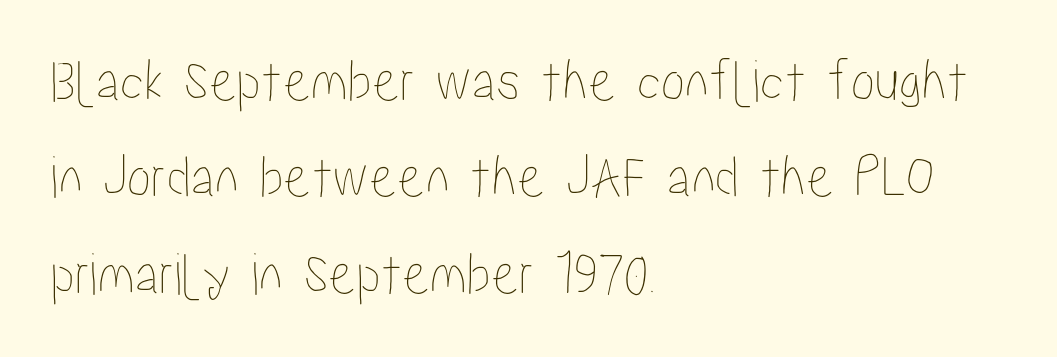
Visually the block forms a straight wall on the left and a jagged coastline on the right. Posture: upright roman. Character widths vary here, with narrow letters taking less room than wide ones. This rendering features lettering with no underline. The designer left line spacing at the default.
